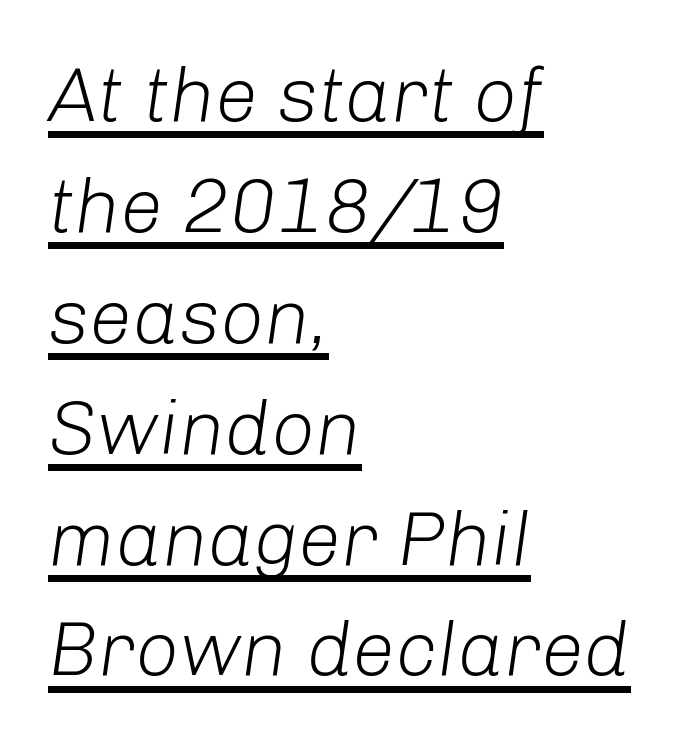
The image shows 77 px light type, italic (leaning right); set left-aligned, normal line spacing (1.44x), normal letter spacing, underlined; low stroke contrast and a medium x-height.
